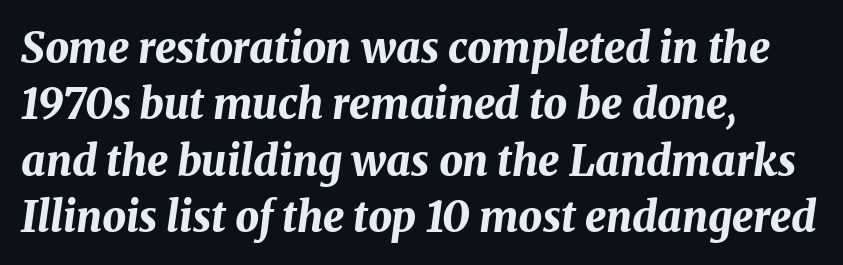
The image shows 42 px bold type, italic (leaning right); set left-aligned, normal line spacing (1.34x), normal letter spacing, not underlined; medium stroke contrast and a medium x-height.
